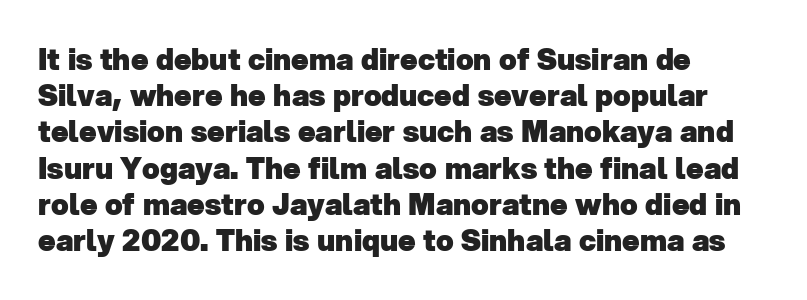
The image shows 29 px heavy sans-serif type; set left-aligned, normal line spacing (1.25x), normal letter spacing, not underlined; low stroke contrast and a medium x-height.
